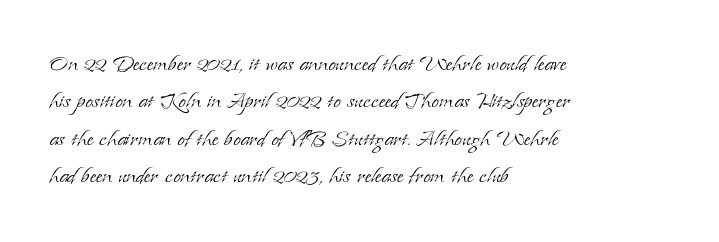
Q: Is the text bold? A: No.
Q: Is the text italic (slanted)? A: Yes.
Q: Is the text underlined? A: No.
Q: How is the paragraph aligned? A: Left-aligned.
Q: Is the spacing between letters normal or unusually wide? A: Normal.
Q: Is the spacing between lines tight, normal or loose? A: Normal.
